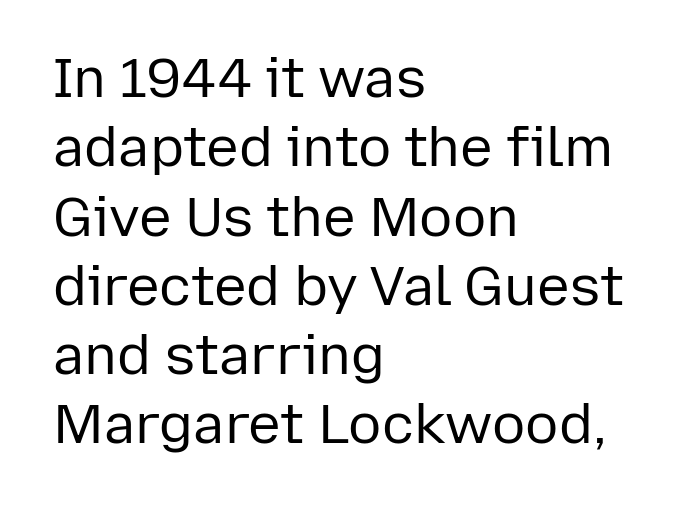
Q: Is the text bold? A: No.
Q: Is the text italic (slanted)? A: No, it is upright.
Q: Is the typeface a serif or a sans-serif typeface? A: Sans-serif.
Q: Is the text underlined? A: No.
Q: How is the paragraph aligned? A: Left-aligned.
Q: Is the spacing between letters normal or unusually wide? A: Normal.
Q: Is the spacing between lines tight, normal or loose? A: Normal.
Q: Width (condensed, normal, or wide)? A: Normal.
Q: Stroke contrast? A: Low.
Q: x-height? A: Medium.
Q: Monospaced? A: No.
